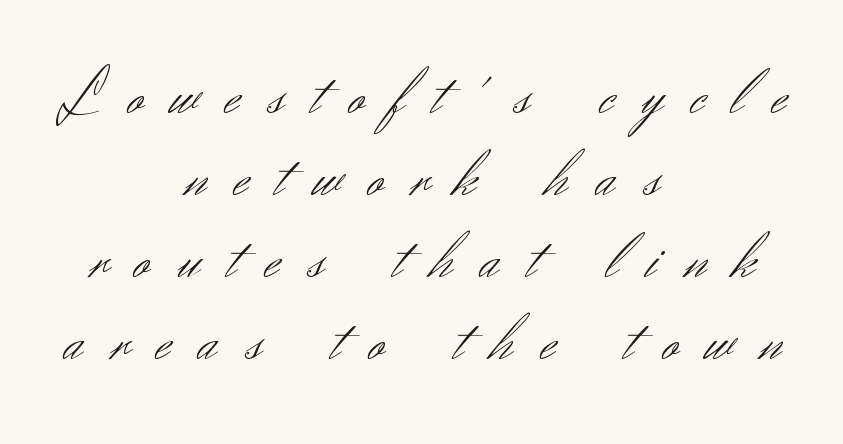
A typesetter would call this leading conventional body-copy spacing. The paragraph shown floats in the horizontal middle. The font family rendered here belongs to the sans-serif group. These lines are rendered in a variable-pitch font. Think standard paragraph weight, or any step lighter than that.
